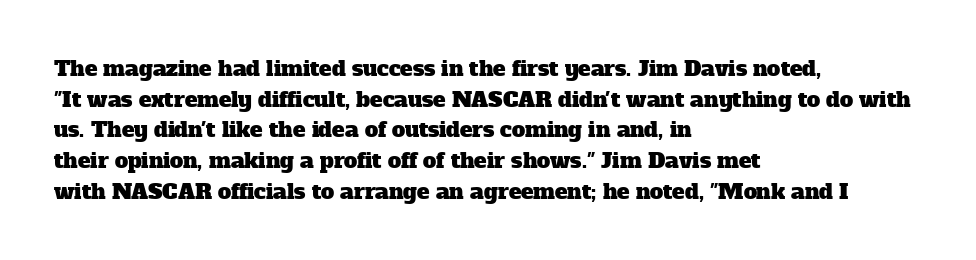
Q: Is the text underlined? A: No.
Q: How is the paragraph aligned? A: Left-aligned.
Q: Is the spacing between letters normal or unusually wide? A: Normal.
Q: Is the spacing between lines tight, normal or loose? A: Normal.
